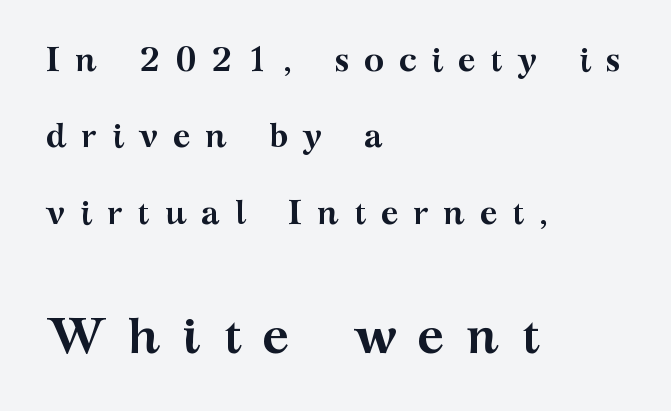
{"serif": "yes", "italic": "no", "bold": "yes", "weight": "semibold", "width": "wide", "stroke_contrast": "medium", "x_height": "medium", "monospaced": "no", "underline": "no", "align": "left", "line_spacing": "loose", "line_spacing_ratio": 2.25, "letter_spacing": "wide", "letter_spacing_em": 0.42, "larger_block": "second", "size_ratio": 1.5, "glyph_px": 51}
